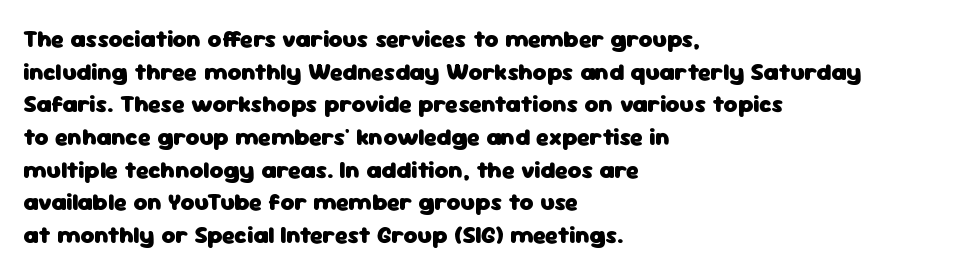
{"italic": "no", "bold": "yes", "underline": "no", "align": "left", "line_spacing": "normal", "line_spacing_ratio": 1.36, "letter_spacing": "normal", "letter_spacing_em": 0.0, "glyph_px": 24}
